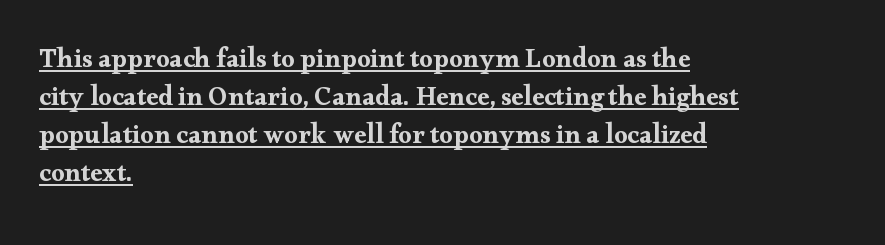
The paragraph shown leans on its left margin. There is no visible air inserted between adjacent glyphs. Honestly, the row spacing looks completely unremarkable. The letters stand straight up with perfectly vertical stems. The words here are underlined.
